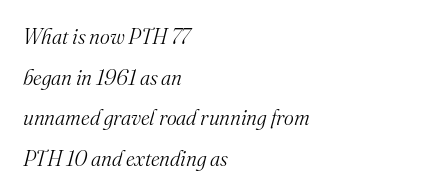
{"italic": "yes", "lean": "right", "slant_degrees": 16, "bold": "no", "underline": "no", "align": "left", "line_spacing": "loose", "line_spacing_ratio": 1.94, "letter_spacing": "normal", "letter_spacing_em": 0.0, "glyph_px": 21}
